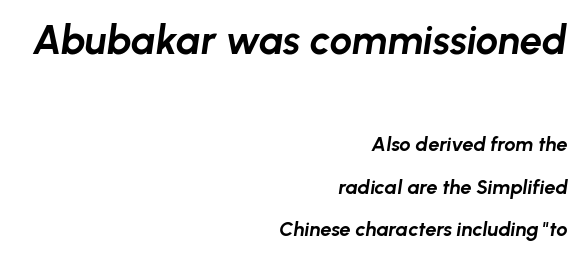
Q: Is the text bold? A: Yes.
Q: Is the text italic (slanted)? A: Yes, it leans right by about 8 degrees.
Q: Is the text underlined? A: No.
Q: How is the paragraph aligned? A: Right-aligned.
Q: Is the spacing between letters normal or unusually wide? A: Normal.
Q: Is the spacing between lines tight, normal or loose? A: Loose.
Q: Which block of text is set in a larger size, the first (top) or the second (bottom)? A: The first (top) one.
Q: Width (condensed, normal, or wide)? A: Normal.
Q: Stroke contrast? A: Low.
Q: x-height? A: Medium.
Q: Monospaced? A: No.
